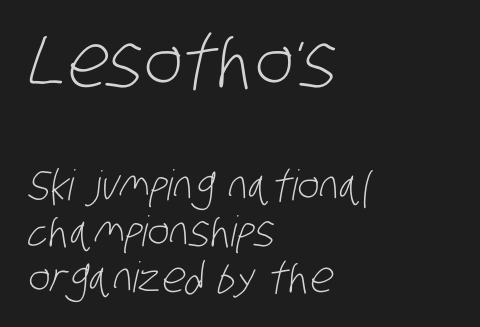
Q: Is the text bold? A: No.
Q: Is the typeface a serif or a sans-serif typeface? A: Sans-serif.
Q: Is the text underlined? A: No.
Q: How is the paragraph aligned? A: Left-aligned.
Q: Is the spacing between letters normal or unusually wide? A: Normal.
Q: Is the spacing between lines tight, normal or loose? A: Tight.
Q: Which block of text is set in a larger size, the first (top) or the second (bottom)? A: The first (top) one.
Q: Width (condensed, normal, or wide)? A: Condensed.
Q: Stroke contrast? A: Low.
Q: x-height? A: Large.
Q: Monospaced? A: No.
